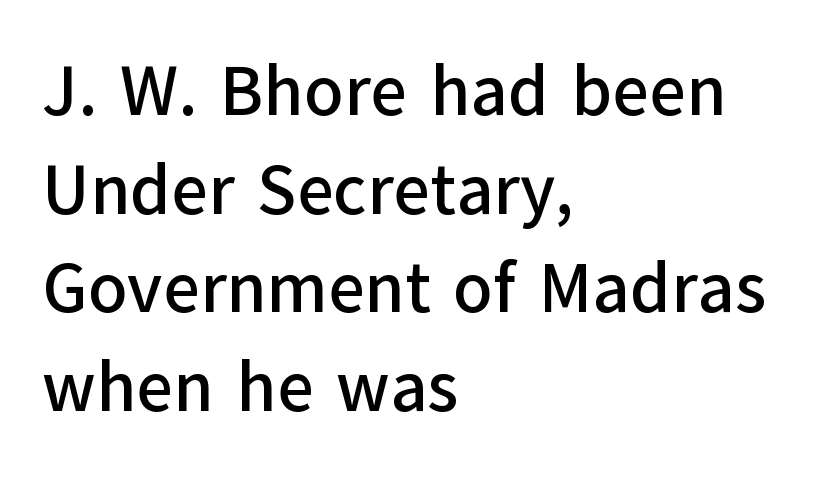
{"serif": "no", "italic": "no", "width": "normal", "stroke_contrast": "low", "x_height": "medium", "monospaced": "no", "underline": "no", "align": "left", "line_spacing": "normal", "line_spacing_ratio": 1.39, "letter_spacing": "normal", "letter_spacing_em": 0.0, "glyph_px": 71}
